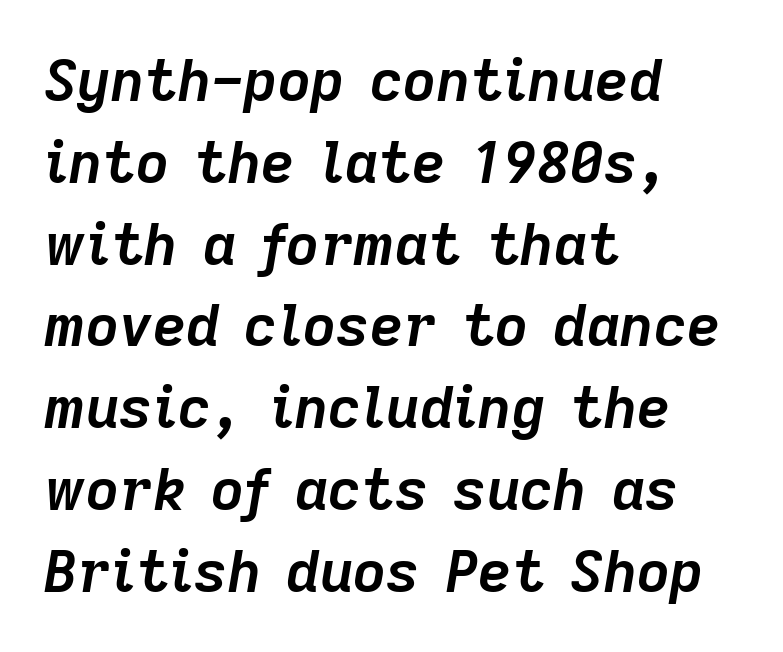
The line texture is even and compact thanks to regular tracking. Summary of vertical rhythm: regular, with standard interline spacing. Spacing verdict: proportional, widths tailored to each character. You'd pick this weight for a headline — it's a proper bold. Left-aligned paragraph, ragged on the right. When letters slant like this, we call the style italic.
